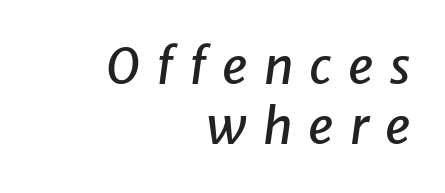
The image shows 50 px text type, italic (leaning right); set right-aligned, line spacing 1.21x, unusually wide letter spacing (+0.32 em), not underlined; low stroke contrast and a medium x-height.
